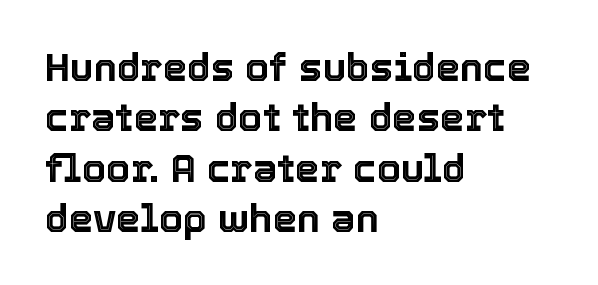
The image shows 39 px text type, upright; set left-aligned, normal line spacing (1.29x), normal letter spacing, not underlined; a medium x-height.
